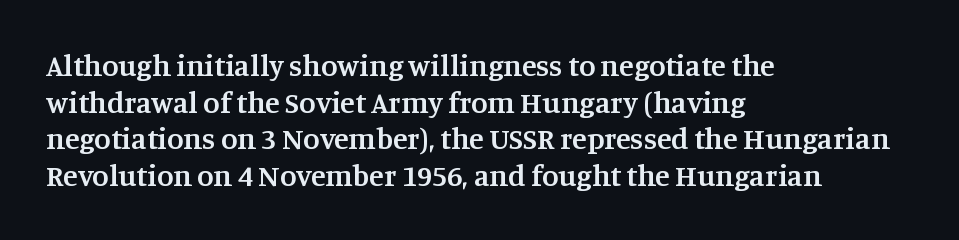
{"serif": "yes", "italic": "no", "bold": "semi", "weight": "semibold", "width": "normal", "stroke_contrast": "medium", "x_height": "large", "monospaced": "no", "underline": "no", "align": "left", "line_spacing_ratio": 1.22, "letter_spacing": "normal", "letter_spacing_em": 0.0, "glyph_px": 30}
